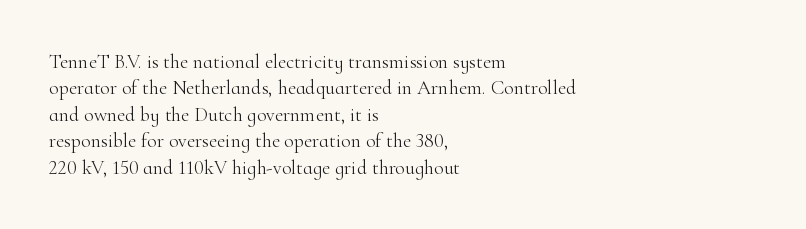
The image shows 20 px text type, upright; set left-aligned, normal line spacing (1.32x), normal letter spacing, not underlined.
